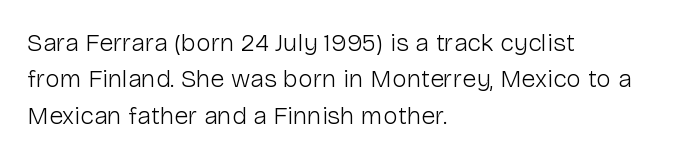
The image shows 25 px text type, upright; set left-aligned, normal line spacing (1.46x), normal letter spacing, not underlined.
